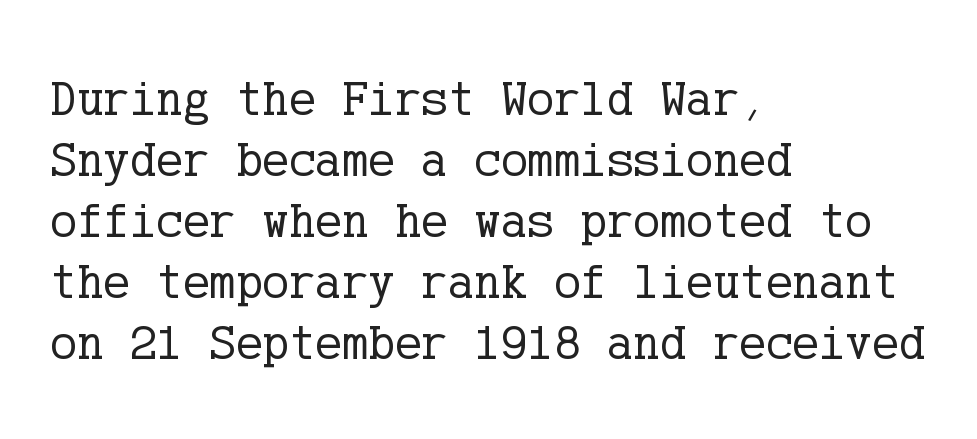
Q: Is the text bold? A: No.
Q: Is the text italic (slanted)? A: No, it is upright.
Q: Is the typeface a serif or a sans-serif typeface? A: Serif.
Q: Is the text underlined? A: No.
Q: How is the paragraph aligned? A: Left-aligned.
Q: Is the spacing between letters normal or unusually wide? A: Normal.
Q: Width (condensed, normal, or wide)? A: Normal.
Q: Stroke contrast? A: Low.
Q: x-height? A: Medium.
